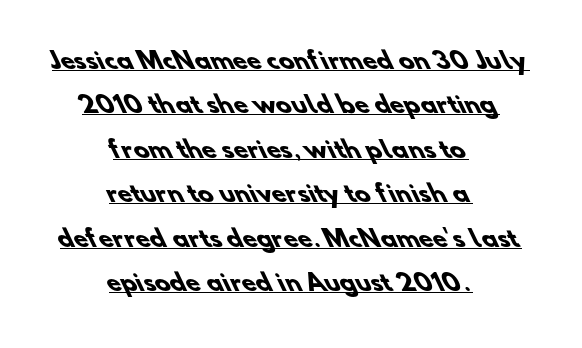
Q: Is the text bold? A: Yes.
Q: Is the text underlined? A: Yes.
Q: How is the paragraph aligned? A: Centered.
Q: Is the spacing between letters normal or unusually wide? A: Normal.
Q: Is the spacing between lines tight, normal or loose? A: Loose.
